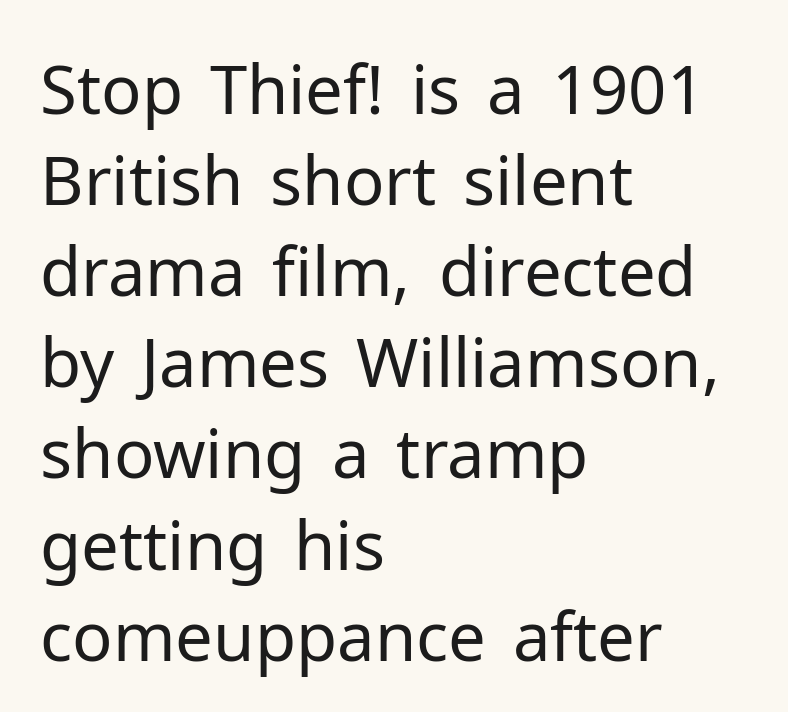
In terms of letterform style, serifs are entirely absent. Summary of vertical rhythm: regular, with standard interline spacing. The setting favours the left margin, as ordinary paragraphs usually do. Looks like regular typesetting: each glyph gets only the width it needs.
